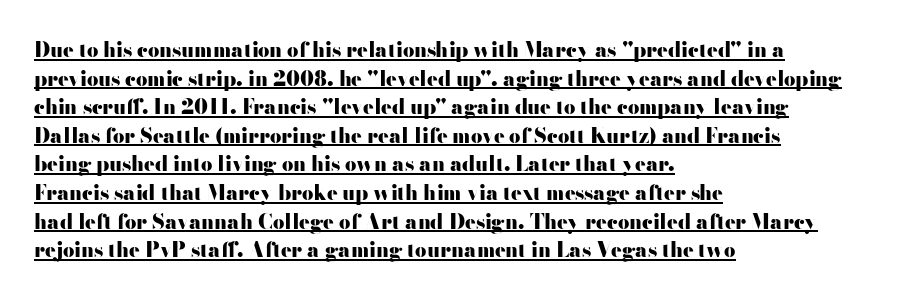
The image shows 20 px bold type, upright; set left-aligned, normal line spacing (1.43x), normal letter spacing, underlined.
